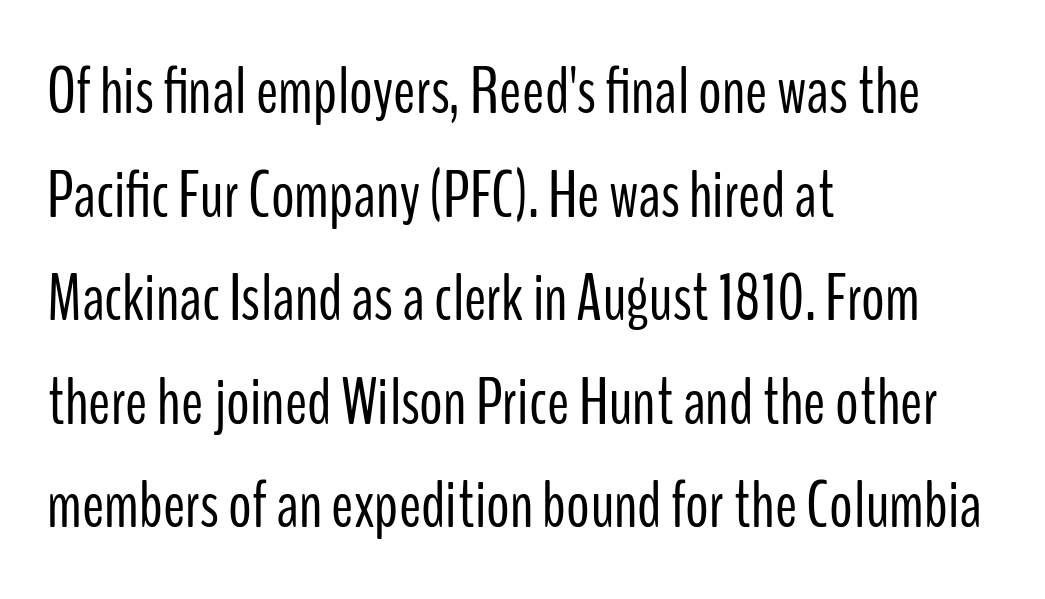
The designer left line spacing at the default. Italic? Not at all — the glyphs are vertical. Here the designer chose a conventional face with non-uniform glyph widths. Standard letterfit; no display-style spreading of the glyphs.
